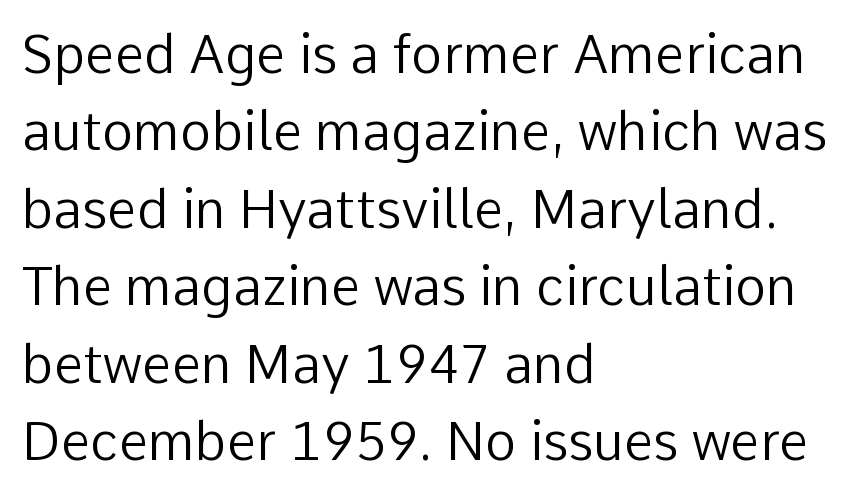
{"serif": "no", "italic": "no", "bold": "no", "weight": "regular", "width": "normal", "stroke_contrast": "low", "x_height": "medium", "monospaced": "no", "underline": "no", "align": "left", "line_spacing": "normal", "line_spacing_ratio": 1.46, "letter_spacing": "normal", "letter_spacing_em": 0.0, "glyph_px": 53}
